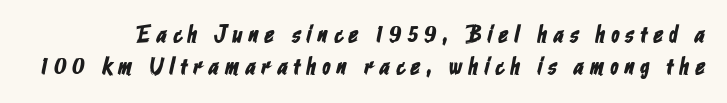
You could only call the tracking loose — the letters float apart. The line-height multiplier appears to be the usual default. Has an underline been added? It has not.
